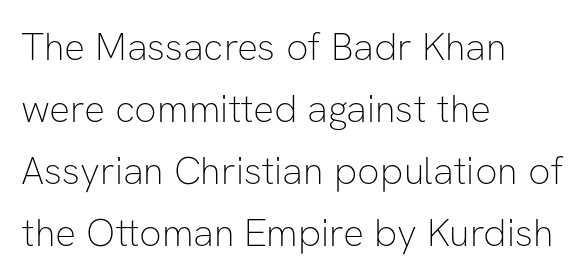
Q: Is the text bold? A: No.
Q: Is the text italic (slanted)? A: No, it is upright.
Q: Is the typeface a serif or a sans-serif typeface? A: Sans-serif.
Q: Is the text underlined? A: No.
Q: How is the paragraph aligned? A: Left-aligned.
Q: Is the spacing between letters normal or unusually wide? A: Normal.
Q: Is the spacing between lines tight, normal or loose? A: Normal.
Q: Width (condensed, normal, or wide)? A: Normal.
Q: Stroke contrast? A: Low.
Q: x-height? A: Medium.
Q: Monospaced? A: No.
